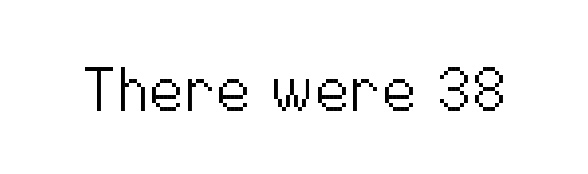
Q: Is the text bold? A: No.
Q: Is the text italic (slanted)? A: No, it is upright.
Q: Is the typeface a serif or a sans-serif typeface? A: Sans-serif.
Q: Is the text underlined? A: No.
Q: Is the spacing between letters normal or unusually wide? A: Normal.
Q: Width (condensed, normal, or wide)? A: Normal.
Q: Stroke contrast? A: Medium.
Q: x-height? A: Medium.
Q: Monospaced? A: No.
